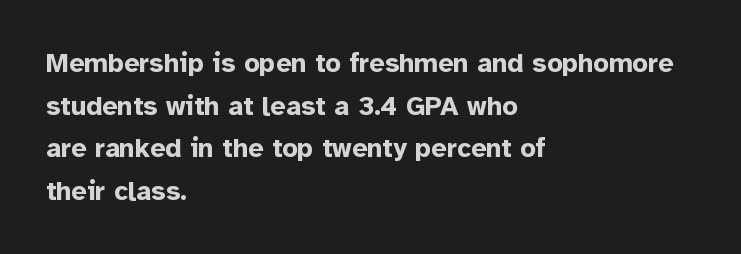
Typesetter's note: full bold, strokes at maximum text heaviness. Compared with typical paragraphs, the rows here are spaced about the same. Layout note: lines flush left. The passage shown is not underscored anywhere.
